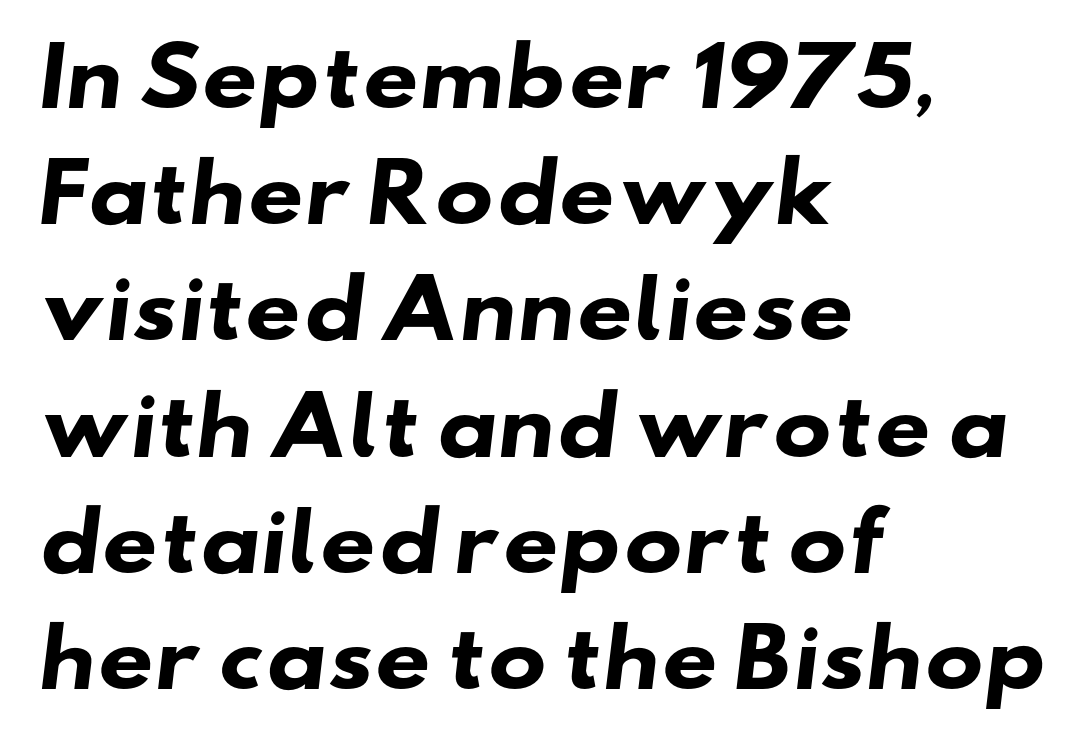
This rendering leaves character spacing at its baseline value. This is heavy type, rendered in bold. Check where the strokes stop: nothing finishes them off — pure sans. A classic flush-left, rag-right setting is used for this passage. Regarding leading, the lines here are spaced in the standard way. A typesetter would call this proportional, since set widths differ per character.
